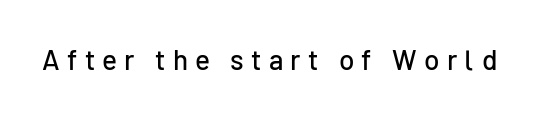
{"serif": "no", "italic": "no", "width": "normal", "stroke_contrast": "low", "x_height": "medium", "monospaced": "no", "underline": "no", "letter_spacing": "wide", "letter_spacing_em": 0.26, "glyph_px": 28}
